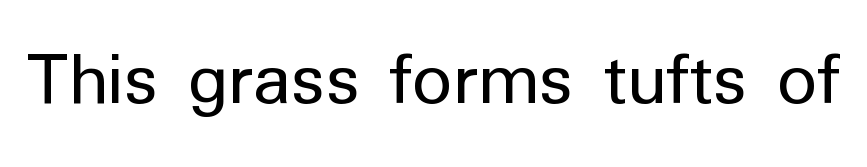
Q: Is the text bold? A: No.
Q: Is the text italic (slanted)? A: No, it is upright.
Q: Is the typeface a serif or a sans-serif typeface? A: Sans-serif.
Q: Is the text underlined? A: No.
Q: Is the spacing between letters normal or unusually wide? A: Normal.
Q: Width (condensed, normal, or wide)? A: Normal.
Q: Stroke contrast? A: Low.
Q: x-height? A: Medium.
Q: Monospaced? A: No.
